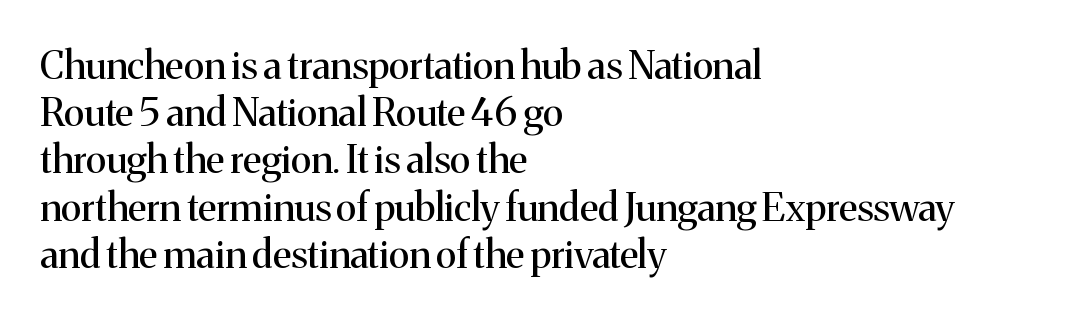
Q: Is the text bold? A: No.
Q: Is the text italic (slanted)? A: No, it is upright.
Q: Is the typeface a serif or a sans-serif typeface? A: Serif.
Q: Is the text underlined? A: No.
Q: How is the paragraph aligned? A: Left-aligned.
Q: Is the spacing between letters normal or unusually wide? A: Normal.
Q: Width (condensed, normal, or wide)? A: Normal.
Q: Stroke contrast? A: Medium.
Q: x-height? A: Medium.
Q: Monospaced? A: No.
